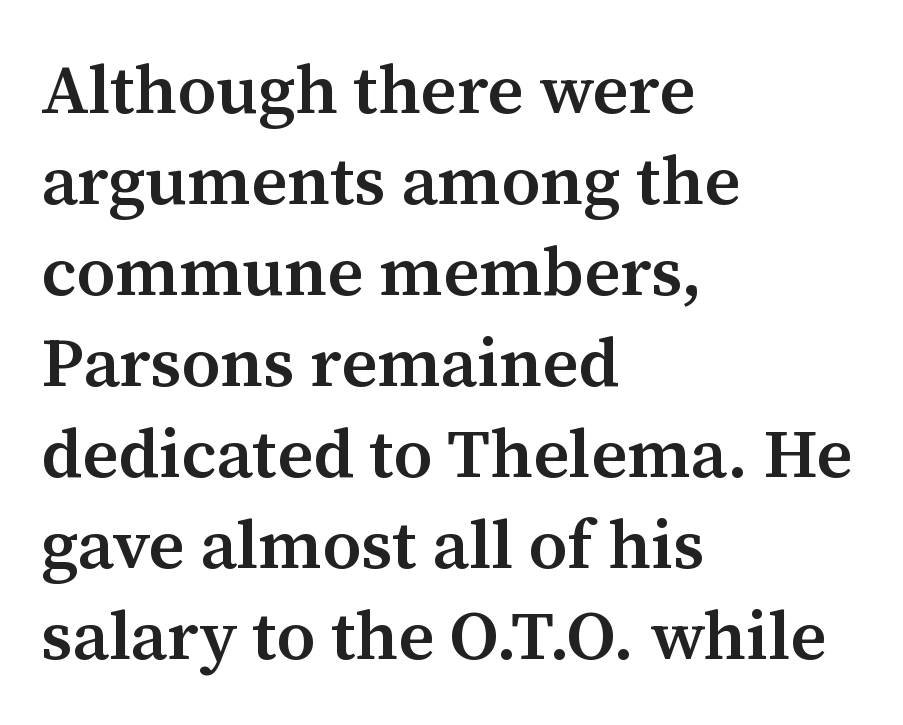
{"serif": "yes", "italic": "no", "bold": "semi", "weight": "semibold", "width": "normal", "stroke_contrast": "medium", "x_height": "medium", "monospaced": "no", "underline": "no", "align": "left", "line_spacing": "normal", "line_spacing_ratio": 1.32, "letter_spacing": "normal", "letter_spacing_em": 0.0, "glyph_px": 69}
